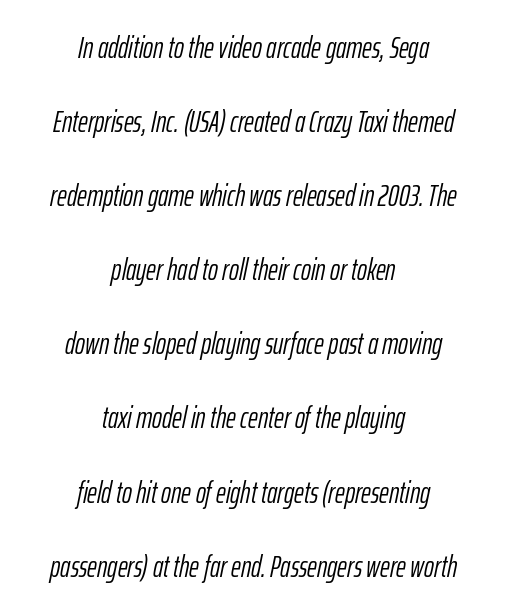
Does the leading feel generous? Absolutely, it's lavish. A clean baseline with only descenders dipping below it. These lines were composed using italics. The face used here is proportionally spaced, like ordinary book or web type. The font sits on the lighter half of the weight spectrum, regular included. No extra tracking has been applied to these lines.
